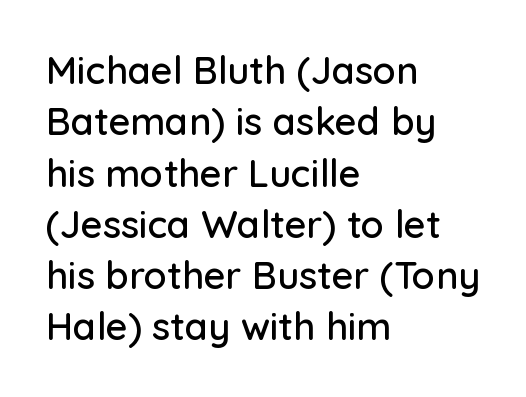
The image shows 38 px sans-serif type, upright; set left-aligned, normal line spacing (1.35x), normal letter spacing, not underlined; low stroke contrast and a medium x-height.
